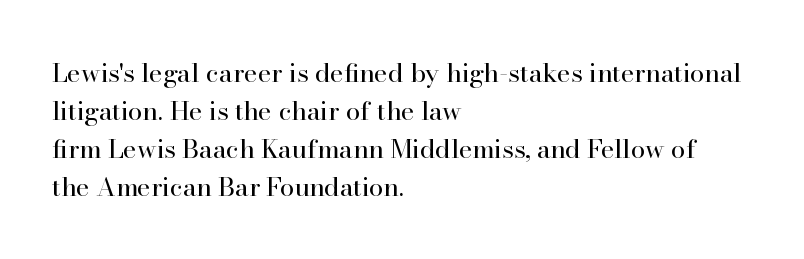
Visually the block forms a straight wall on the left and a jagged coastline on the right. Caption: standard tracking, unaltered. The type sits square on the baseline with zero lean. Weight: not bold — regular or lighter.
